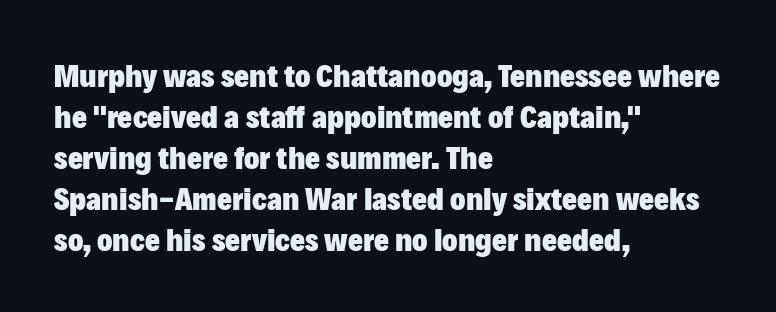
The image shows 32 px heavy sans-serif type, upright; set left-aligned, normal line spacing (1.28x), normal letter spacing, not underlined; low stroke contrast and a medium x-height.
